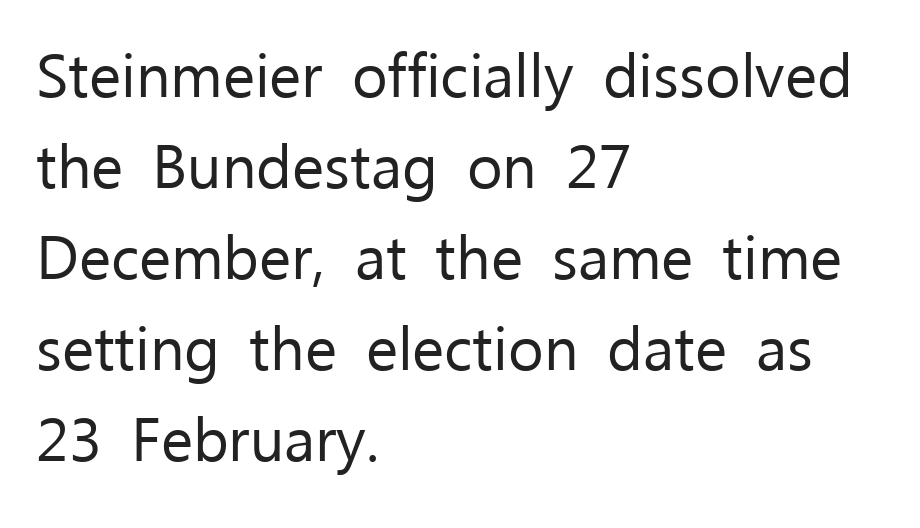
Short note: letters normally spaced. Teacher's note: observe the even left margin — that is flush-left alignment. A typesetter would call this leading conventional body-copy spacing. The type sits square on the baseline with zero lean.
